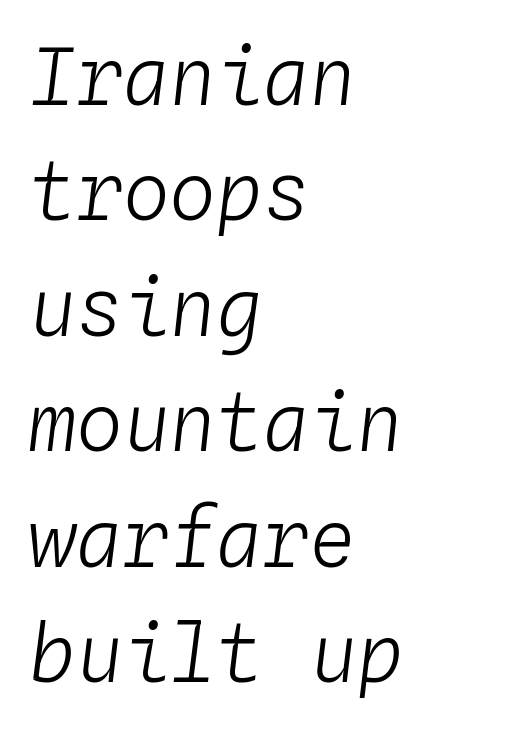
The image shows 78 px light type, italic (leaning right), monospaced; set left-aligned, normal line spacing (1.48x), normal letter spacing, not underlined; low stroke contrast and a medium x-height.
